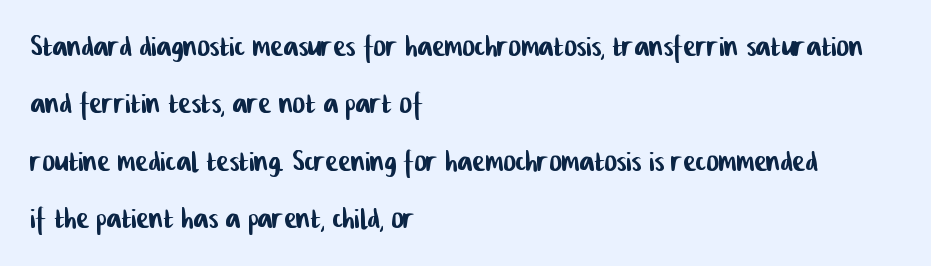
Vertical spacing — default. Alignment: flush left. This rendering features lettering with no underline. Nothing sits at the stroke ends, so this counts as sans-serif. What stands out about the letter spacing? Nothing — it is the standard amount.
